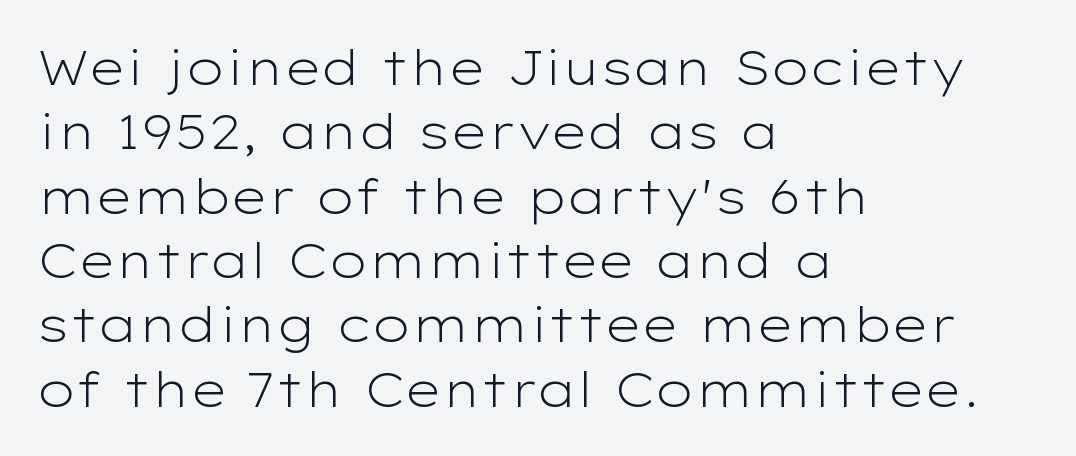
The image shows 48 px light, wide sans-serif type, upright; set left-aligned, normal line spacing (1.34x), normal letter spacing, not underlined; low stroke contrast and a medium x-height.
